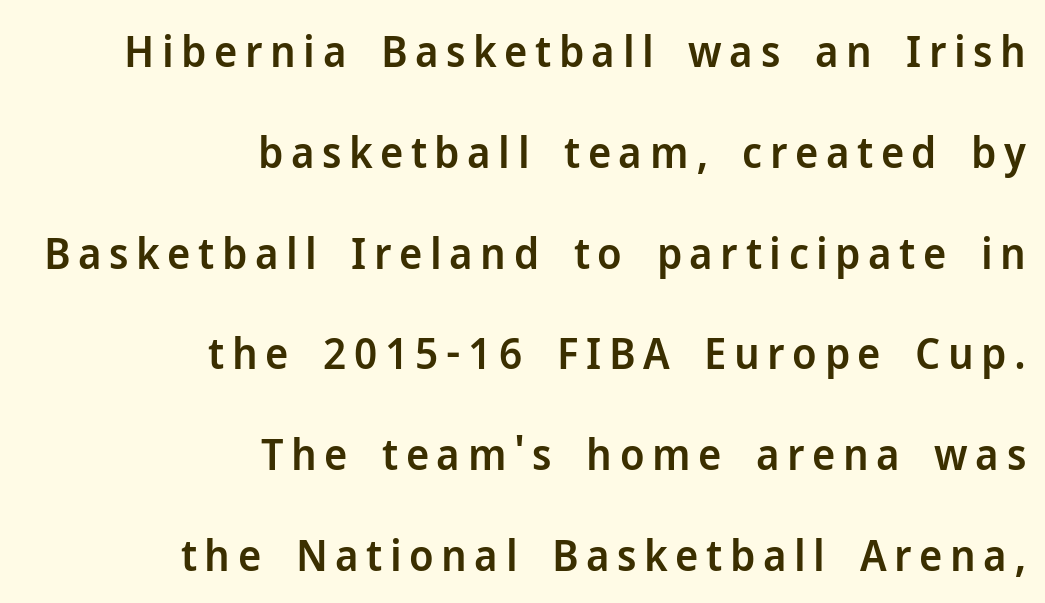
Q: Is the text bold? A: Semi-bold.
Q: Is the text italic (slanted)? A: No, it is upright.
Q: Is the typeface a serif or a sans-serif typeface? A: Sans-serif.
Q: Is the text underlined? A: No.
Q: How is the paragraph aligned? A: Right-aligned.
Q: Is the spacing between lines tight, normal or loose? A: Loose.
Q: Width (condensed, normal, or wide)? A: Normal.
Q: Stroke contrast? A: Low.
Q: x-height? A: Medium.
Q: Monospaced? A: No.
